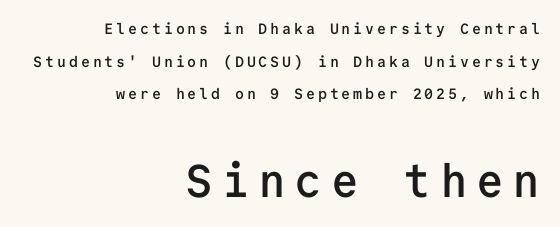
The image shows 46 px semibold sans-serif type, upright, monospaced; set right-aligned, loose line spacing (2.18x), not underlined; the second (bottom) block is 3.07x larger; low stroke contrast and a medium x-height.
